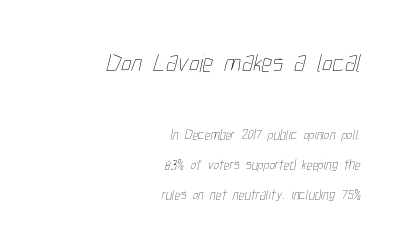
The image shows 26 px text type; set right-aligned, loose line spacing (2.15x), normal letter spacing, not underlined; the first (top) block is 1.86x larger.
